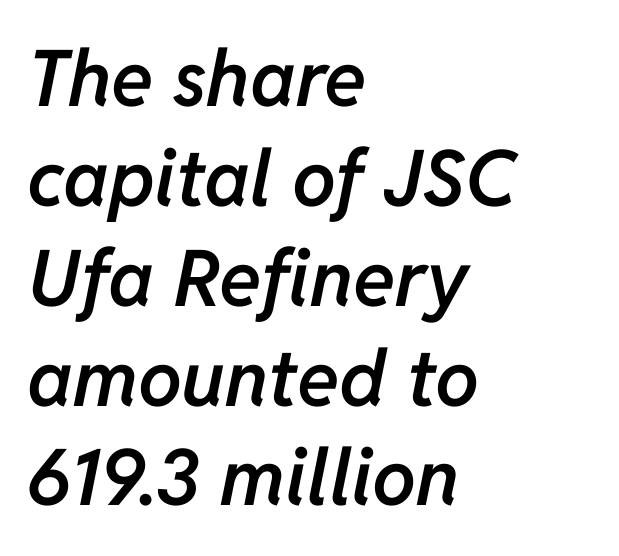
{"italic": "yes", "lean": "right", "slant_degrees": 11, "bold": "semi", "weight": "semibold", "width": "normal", "stroke_contrast": "low", "x_height": "medium", "monospaced": "no", "underline": "no", "align": "left", "line_spacing": "normal", "line_spacing_ratio": 1.28, "letter_spacing": "normal", "letter_spacing_em": 0.0, "glyph_px": 78}
